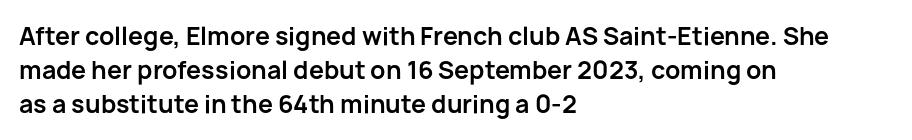
{"italic": "no", "bold": "yes", "underline": "no", "align": "left", "line_spacing": "normal", "line_spacing_ratio": 1.41, "letter_spacing": "normal", "letter_spacing_em": 0.0, "glyph_px": 24}
